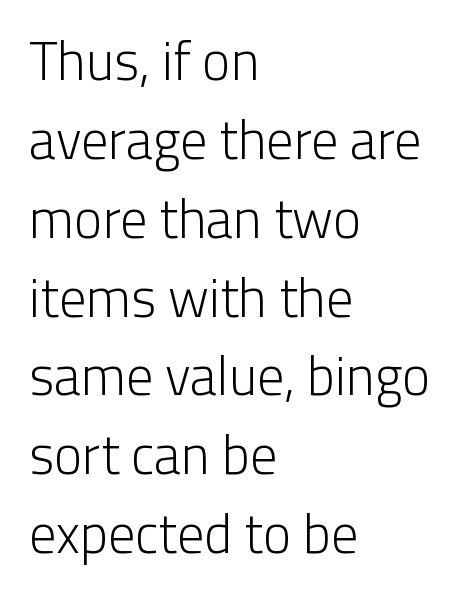
{"serif": "no", "italic": "no", "bold": "no", "weight": "light", "width": "normal", "stroke_contrast": "low", "x_height": "medium", "monospaced": "no", "underline": "no", "align": "left", "line_spacing": "normal", "line_spacing_ratio": 1.46, "letter_spacing": "normal", "letter_spacing_em": 0.0, "glyph_px": 54}
